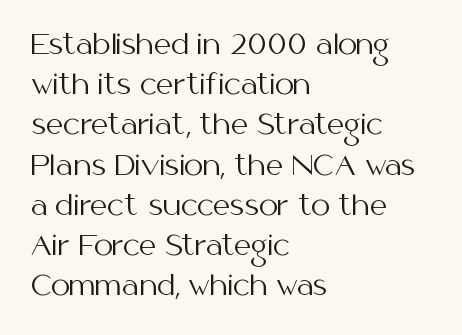
The paragraph shown leans on its left margin. Has an underline been added? It has not. The font's upright variant was chosen for this text. The cut favours lightness, reaching ordinary text weight at its darkest.
